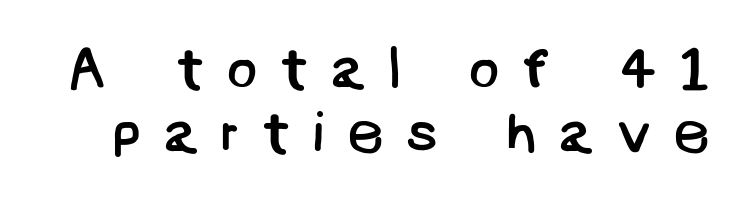
{"serif": "no", "bold": "no", "weight": "regular", "width": "normal", "stroke_contrast": "low", "x_height": "large", "underline": "no", "line_spacing": "tight", "line_spacing_ratio": 1.1, "letter_spacing": "wide", "letter_spacing_em": 0.36, "glyph_px": 58}
